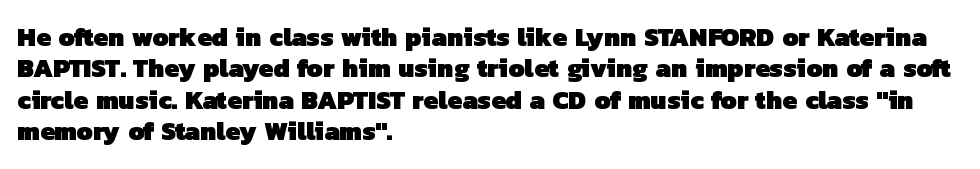
Q: Is the text bold? A: Yes.
Q: Is the text underlined? A: No.
Q: How is the paragraph aligned? A: Left-aligned.
Q: Is the spacing between letters normal or unusually wide? A: Normal.
